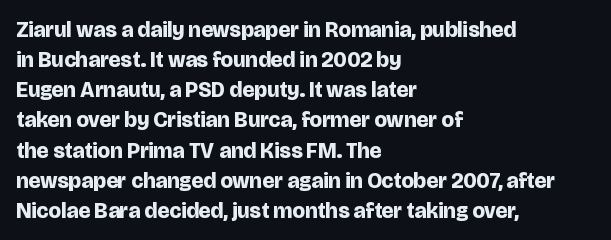
The paragraph shown leans on its left margin. This block has exactly the height ordinary leading produces. Italic: no, the glyphs are upright roman. The baseline area is clear.
